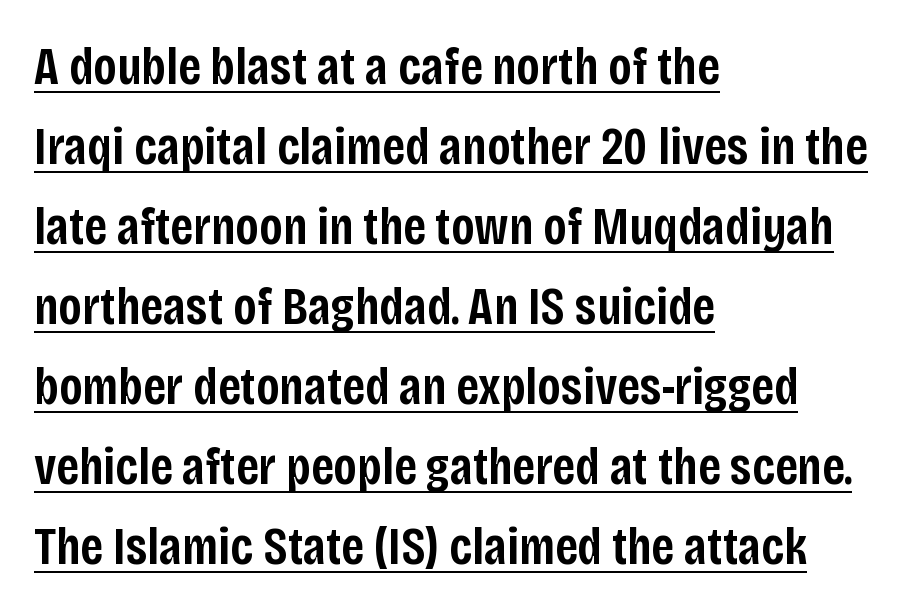
Q: Is the text bold? A: Semi-bold.
Q: Is the text italic (slanted)? A: No, it is upright.
Q: Is the typeface a serif or a sans-serif typeface? A: Sans-serif.
Q: Is the text underlined? A: Yes.
Q: How is the paragraph aligned? A: Left-aligned.
Q: Is the spacing between letters normal or unusually wide? A: Normal.
Q: Is the spacing between lines tight, normal or loose? A: Normal.
Q: Width (condensed, normal, or wide)? A: Condensed.
Q: Stroke contrast? A: Low.
Q: x-height? A: Large.
Q: Monospaced? A: No.
